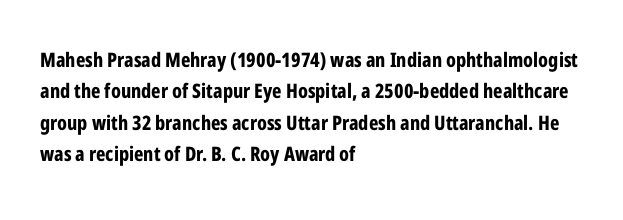
{"italic": "no", "bold": "yes", "underline": "no", "align": "left", "line_spacing": "normal", "line_spacing_ratio": 1.57, "letter_spacing": "normal", "letter_spacing_em": 0.0, "glyph_px": 20}
